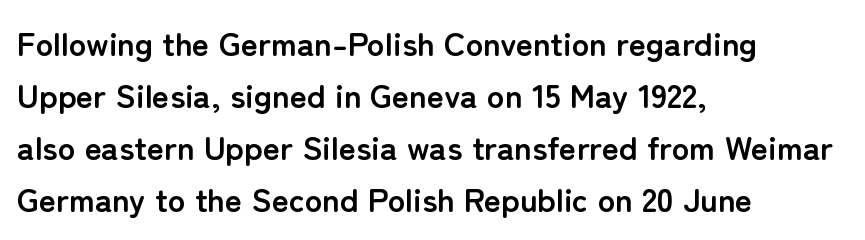
{"serif": "no", "italic": "no", "bold": "yes", "weight": "semibold", "width": "normal", "stroke_contrast": "low", "x_height": "medium", "monospaced": "no", "underline": "no", "align": "left", "line_spacing": "normal", "line_spacing_ratio": 1.58, "letter_spacing": "normal", "letter_spacing_em": 0.0, "glyph_px": 33}
